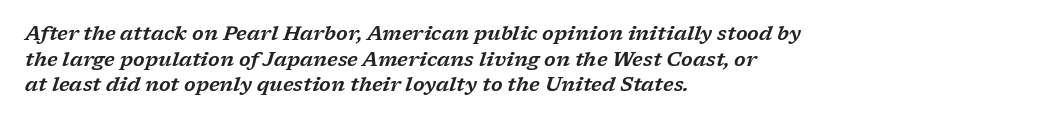
Check the space under the baseline: it is left empty. Which margin do the lines hug? The left one — the right edge is uneven. Rows of type keep a routine distance in the vertical direction. The type is set solid horizontally, with unmodified tracking. The glyphs look as if they've been sheared to an angle.
